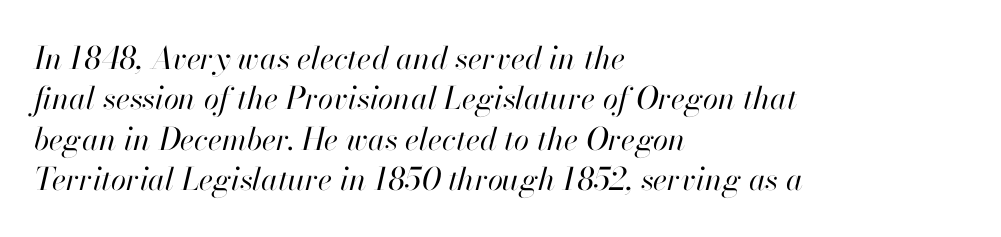
{"italic": "yes", "lean": "right", "slant_degrees": 13, "bold": "no", "weight": "regular", "width": "normal", "stroke_contrast": "high", "x_height": "small", "monospaced": "no", "underline": "no", "align": "left", "line_spacing": "normal", "line_spacing_ratio": 1.3, "letter_spacing": "normal", "letter_spacing_em": 0.0, "glyph_px": 31}
